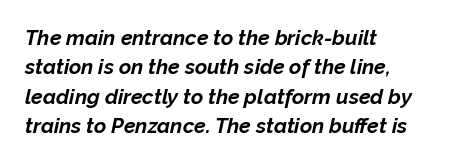
{"italic": "yes", "lean": "right", "slant_degrees": 12, "bold": "yes", "underline": "no", "align": "left", "line_spacing": "normal", "line_spacing_ratio": 1.4, "letter_spacing": "normal", "letter_spacing_em": 0.0, "glyph_px": 21}
